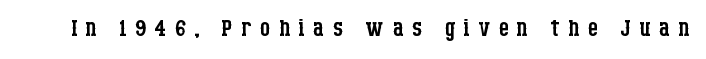
Decoration check: the copy has no underline. Does extra space separate the letters? Yes, quite a lot of it. The axis of the letterforms is exactly vertical. Weight: regular or lighter.
